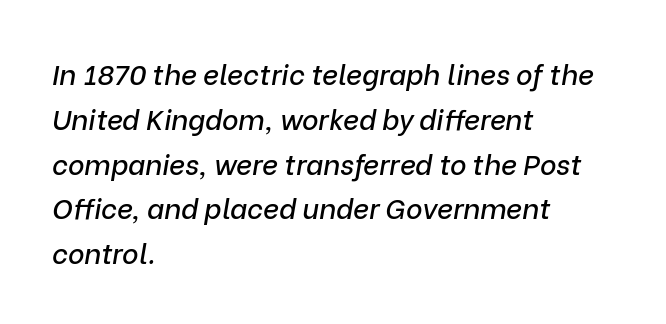
The image shows 28 px text type, italic (leaning right); set left-aligned, normal line spacing (1.6x), normal letter spacing, not underlined; low stroke contrast and a medium x-height.
